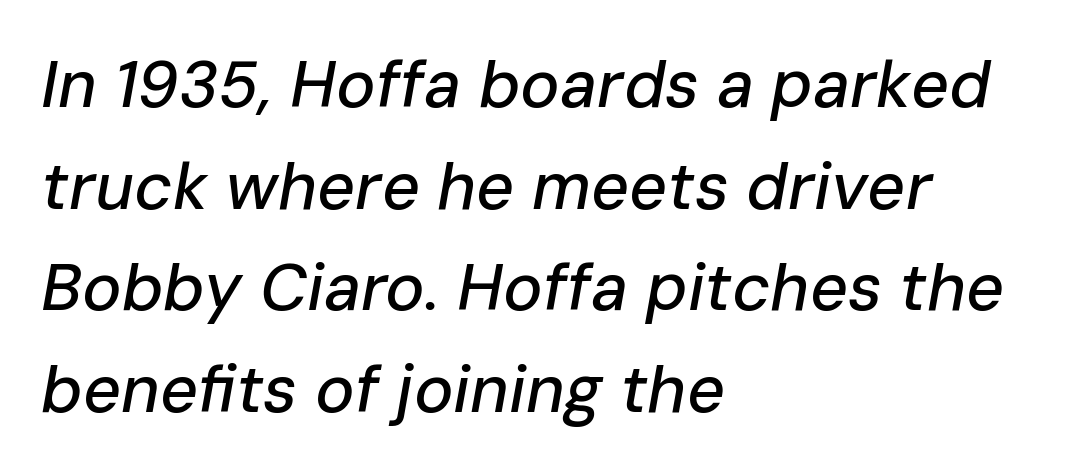
Q: Is the text italic (slanted)? A: Yes, it leans right by about 10 degrees.
Q: Is the text underlined? A: No.
Q: How is the paragraph aligned? A: Left-aligned.
Q: Is the spacing between letters normal or unusually wide? A: Normal.
Q: Is the spacing between lines tight, normal or loose? A: Normal.
Q: Width (condensed, normal, or wide)? A: Normal.
Q: Stroke contrast? A: Low.
Q: x-height? A: Medium.
Q: Monospaced? A: No.
